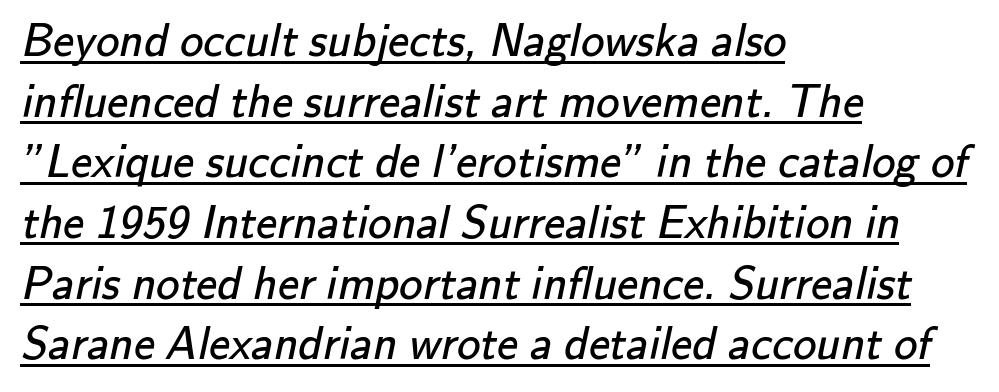
The image shows 47 px regular-weight sans-serif type; set left-aligned, normal line spacing (1.29x), normal letter spacing, underlined; low stroke contrast and a small x-height.
